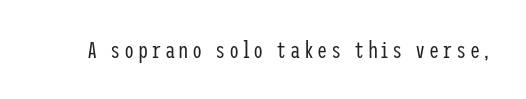
Honestly, there is no underline to notice here at all. This is roman type, the default non-slanted kind. Weight: not bold — regular or lighter.
